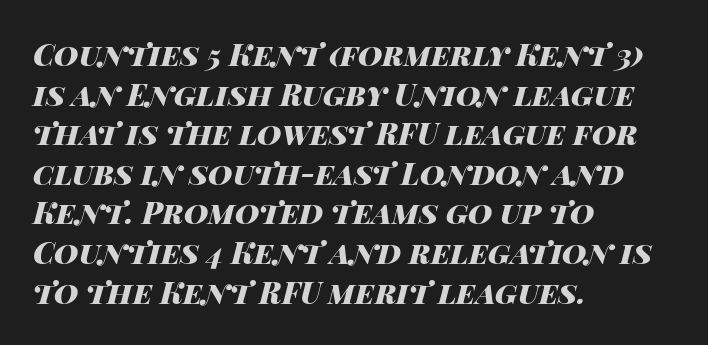
{"italic": "yes", "lean": "right", "slant_degrees": 14, "bold": "yes", "weight": "heavy", "width": "wide", "stroke_contrast": "high", "x_height": "large", "monospaced": "no", "underline": "no", "align": "left", "line_spacing": "normal", "line_spacing_ratio": 1.32, "letter_spacing": "normal", "letter_spacing_em": 0.0, "glyph_px": 30}
